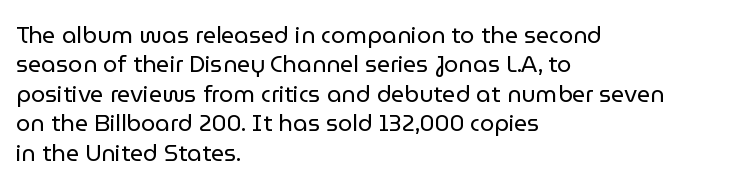
It's the straight-up-and-down kind of type. The face used here is rendered with its standard letterfit. The setting favours the left margin, as ordinary paragraphs usually do. This is not heavy type; no bold has been used. Interline gaps are of average width in this sample.
